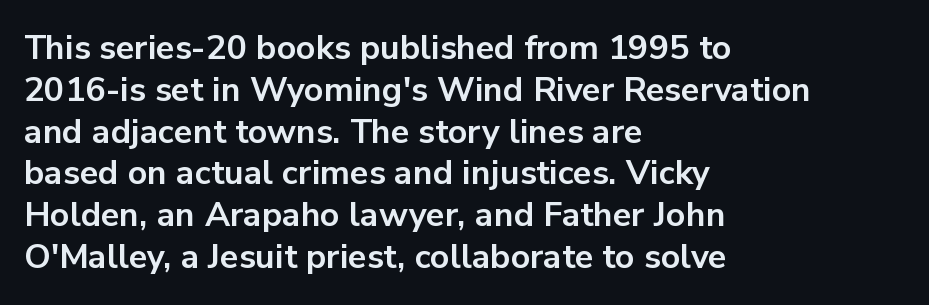
Q: Is the text bold? A: Yes.
Q: Is the text italic (slanted)? A: No, it is upright.
Q: Is the typeface a serif or a sans-serif typeface? A: Sans-serif.
Q: Is the text underlined? A: No.
Q: How is the paragraph aligned? A: Left-aligned.
Q: Is the spacing between letters normal or unusually wide? A: Normal.
Q: Width (condensed, normal, or wide)? A: Normal.
Q: Stroke contrast? A: Low.
Q: x-height? A: Medium.
Q: Monospaced? A: No.
